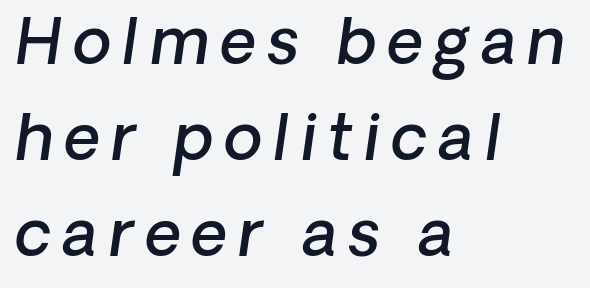
The face used here is proportionally spaced, like ordinary book or web type. The ragged edge is on the right, which tells us the setting is flush left. This is moderately heavy type, rendered in semibold. Decoration check: the copy has no underline. Looking at the ascenders, they clearly lean.
